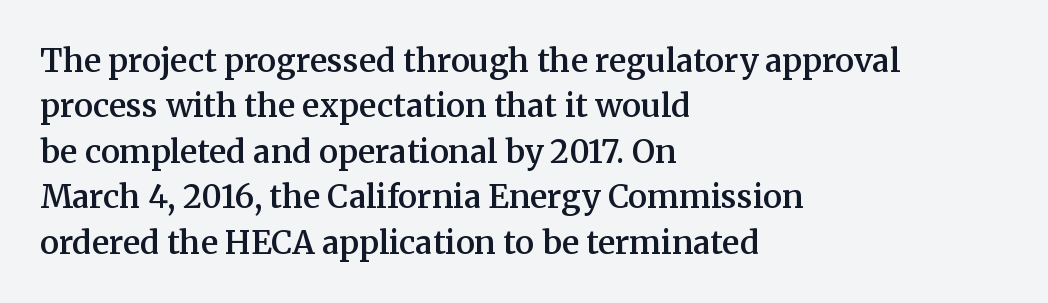
Q: Is the text bold? A: Semi-bold.
Q: Is the text italic (slanted)? A: No, it is upright.
Q: Is the typeface a serif or a sans-serif typeface? A: Serif.
Q: Is the text underlined? A: No.
Q: How is the paragraph aligned? A: Left-aligned.
Q: Is the spacing between letters normal or unusually wide? A: Normal.
Q: Is the spacing between lines tight, normal or loose? A: Normal.
Q: Width (condensed, normal, or wide)? A: Normal.
Q: Stroke contrast? A: Medium.
Q: x-height? A: Medium.
Q: Monospaced? A: No.
